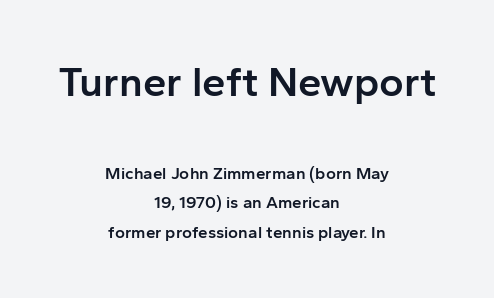
{"serif": "no", "italic": "no", "bold": "semi", "weight": "semibold", "width": "normal", "stroke_contrast": "low", "x_height": "medium", "monospaced": "no", "underline": "no", "align": "center", "line_spacing_ratio": 1.74, "letter_spacing": "normal", "letter_spacing_em": 0.0, "larger_block": "first", "size_ratio": 2.47, "glyph_px": 42}
